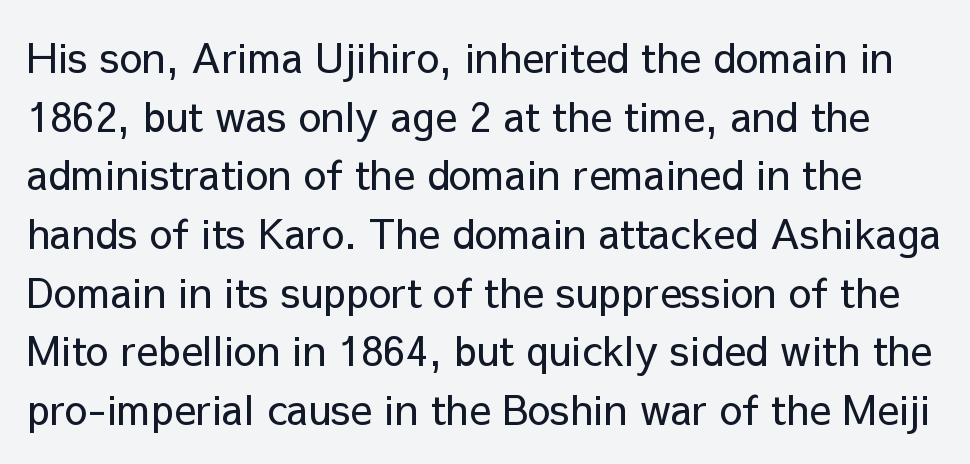
The image shows 41 px regular-weight sans-serif type, upright; set normal line spacing (1.43x), normal letter spacing, not underlined; low stroke contrast and a medium x-height.
